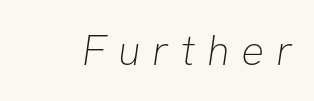
The image shows 43 px thin sans-serif type; set unusually wide letter spacing (+0.27 em), not underlined; low stroke contrast and a medium x-height.
